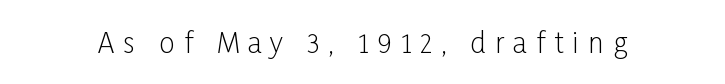
The typeface has the unassuming heft of standard copy or less. Each letter keeps its own natural width here, so spacing adapts to shape. The typography opts for an upright posture over an oblique one. The type is letterspaced generously, with wide tracking. Descenders are the only things crossing below the line. I'd call this a sans setting — the letters go barefoot.
